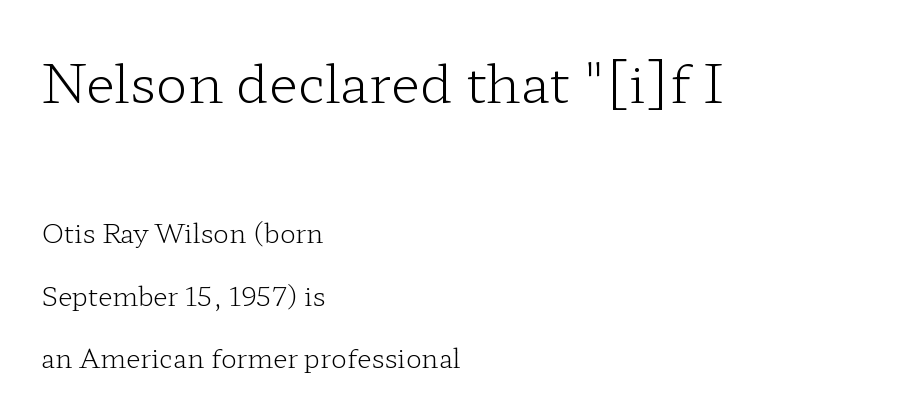
{"serif": "yes", "italic": "no", "bold": "no", "weight": "light", "width": "wide", "stroke_contrast": "low", "x_height": "medium", "monospaced": "no", "underline": "no", "align": "left", "line_spacing": "loose", "line_spacing_ratio": 2.42, "letter_spacing": "normal", "letter_spacing_em": 0.0, "larger_block": "first", "size_ratio": 2.04, "glyph_px": 53}
